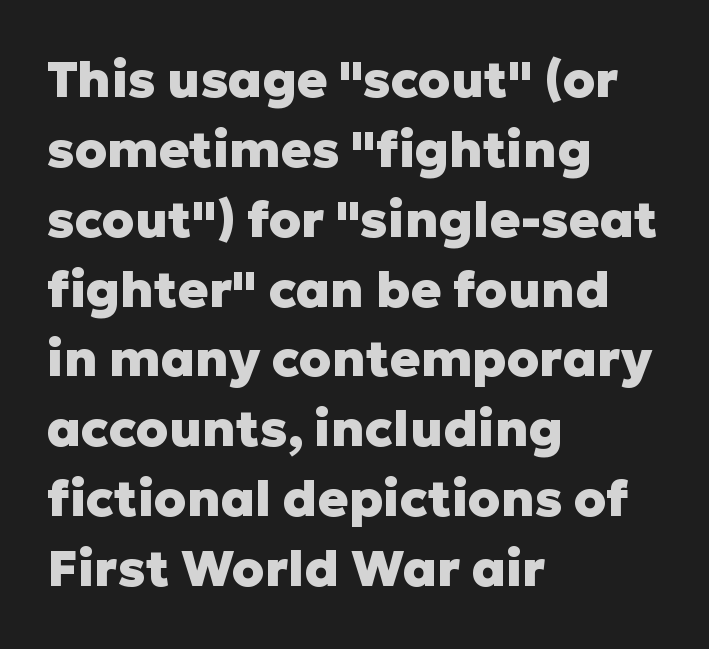
{"serif": "no", "italic": "no", "bold": "yes", "weight": "heavy", "width": "normal", "stroke_contrast": "low", "x_height": "medium", "monospaced": "no", "underline": "no", "align": "left", "line_spacing": "normal", "line_spacing_ratio": 1.37, "letter_spacing": "normal", "letter_spacing_em": 0.0, "glyph_px": 51}
